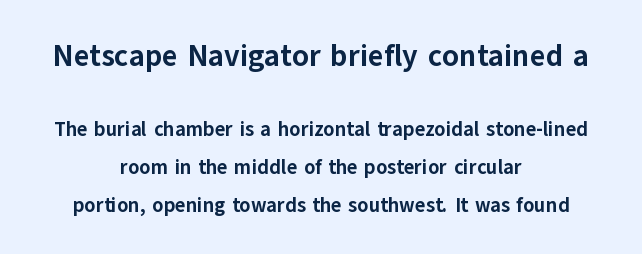
Q: Is the text bold? A: Yes.
Q: Is the text italic (slanted)? A: No, it is upright.
Q: Is the typeface a serif or a sans-serif typeface? A: Sans-serif.
Q: Is the text underlined? A: No.
Q: How is the paragraph aligned? A: Centered.
Q: Is the spacing between letters normal or unusually wide? A: Normal.
Q: Which block of text is set in a larger size, the first (top) or the second (bottom)? A: The first (top) one.
Q: Width (condensed, normal, or wide)? A: Normal.
Q: Stroke contrast? A: Low.
Q: x-height? A: Medium.
Q: Monospaced? A: No.
